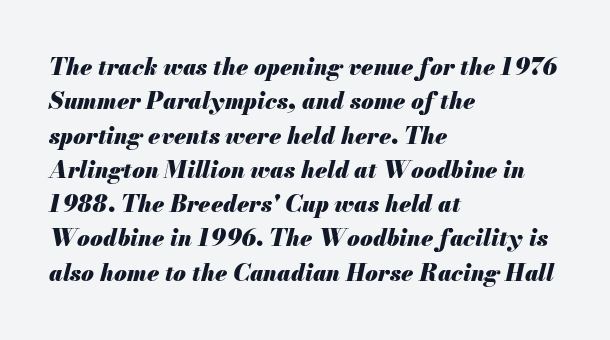
The image shows 23 px bold type, italic (leaning right); set left-aligned, normal line spacing (1.49x), normal letter spacing, not underlined.
